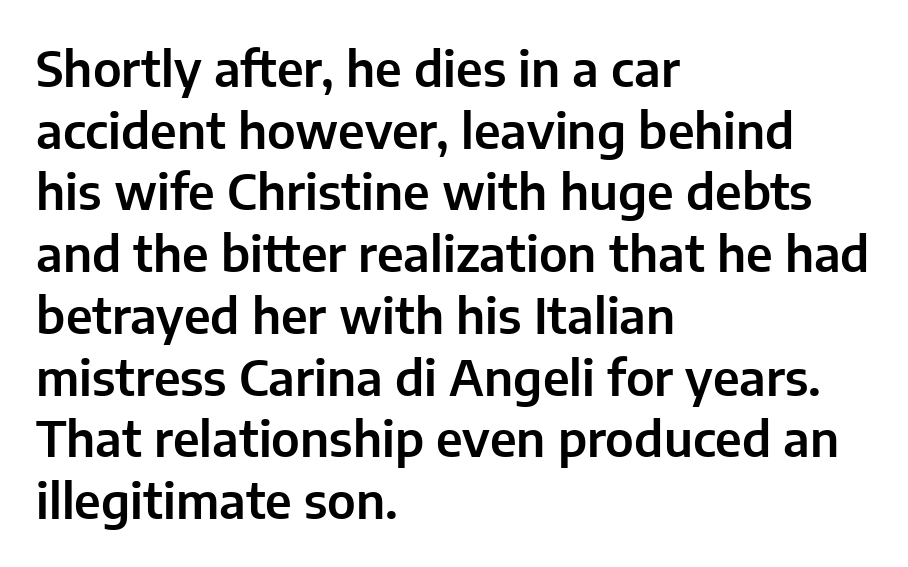
The image shows 49 px sans-serif type, upright; set left-aligned, normal line spacing (1.26x), normal letter spacing, not underlined; low stroke contrast and a medium x-height.
